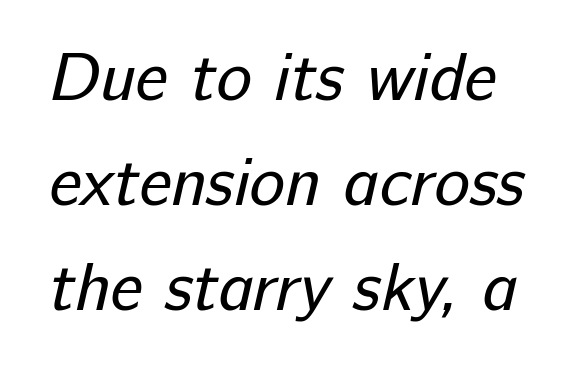
Decoration check: the copy has no underline. Here the designer chose a conventional face with non-uniform glyph widths. The line texture is even and compact thanks to regular tracking. Look at the bottom of the vertical strokes: they stop flat, with no serifs.
